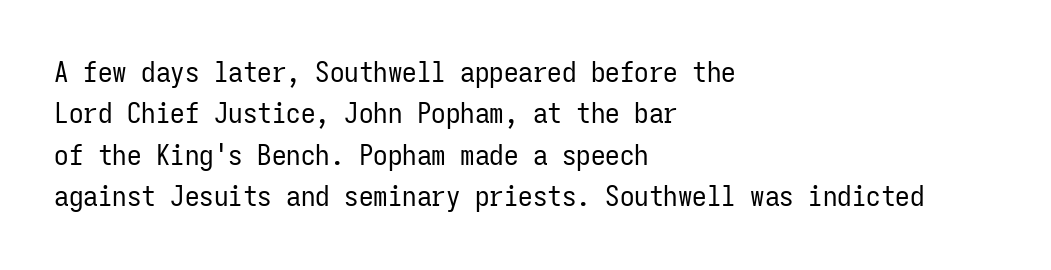
Q: Is the text bold? A: No.
Q: Is the text italic (slanted)? A: No, it is upright.
Q: Is the typeface a serif or a sans-serif typeface? A: Sans-serif.
Q: Is the text underlined? A: No.
Q: How is the paragraph aligned? A: Left-aligned.
Q: Is the spacing between letters normal or unusually wide? A: Normal.
Q: Is the spacing between lines tight, normal or loose? A: Normal.
Q: Width (condensed, normal, or wide)? A: Condensed.
Q: Stroke contrast? A: Low.
Q: x-height? A: Medium.
Q: Monospaced? A: Yes.
